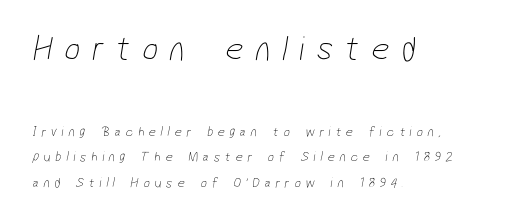
Q: Is the text bold? A: No.
Q: Is the typeface a serif or a sans-serif typeface? A: Sans-serif.
Q: Is the text underlined? A: No.
Q: How is the paragraph aligned? A: Left-aligned.
Q: Is the spacing between letters normal or unusually wide? A: Unusually wide.
Q: Which block of text is set in a larger size, the first (top) or the second (bottom)? A: The first (top) one.
Q: Width (condensed, normal, or wide)? A: Condensed.
Q: Stroke contrast? A: Low.
Q: x-height? A: Medium.
Q: Monospaced? A: No.
